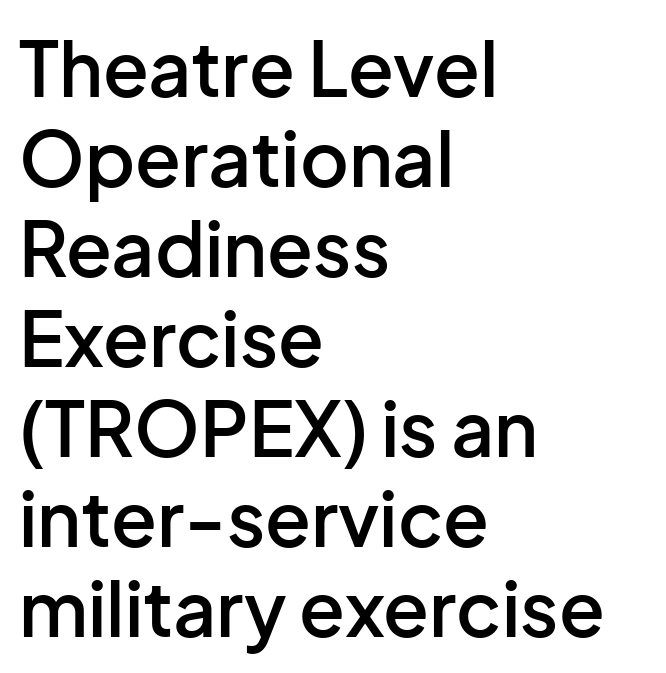
{"serif": "no", "italic": "no", "bold": "semi", "weight": "semibold", "width": "normal", "stroke_contrast": "low", "x_height": "medium", "monospaced": "no", "underline": "no", "align": "left", "line_spacing_ratio": 1.2, "letter_spacing": "normal", "letter_spacing_em": 0.0, "glyph_px": 75}
